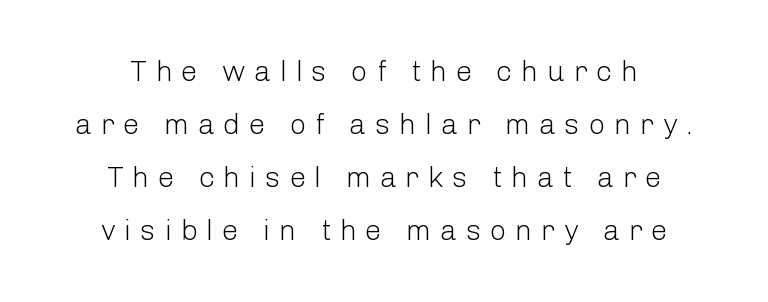
The image shows 29 px light sans-serif type, upright; set centered, line spacing 1.83x, unusually wide letter spacing (+0.3 em), not underlined; low stroke contrast and a medium x-height.
